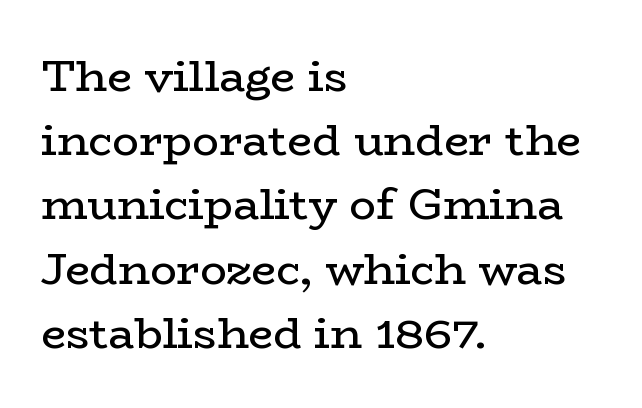
The image shows 44 px regular-weight, wide serif type, upright; set left-aligned, normal line spacing (1.46x), normal letter spacing, not underlined; low stroke contrast and a medium x-height.
